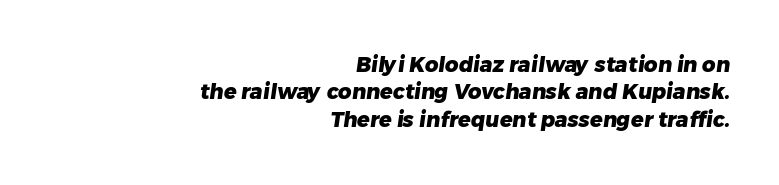
Descender tails drop into unmarked territory. Nothing unusual about the tracking: characters are spaced as the font intends. A student would call this right alignment; a typographer would say flush right, rag left. Does the leading feel generous? No, just average. Emphasis by weight is at full strength: bold.
